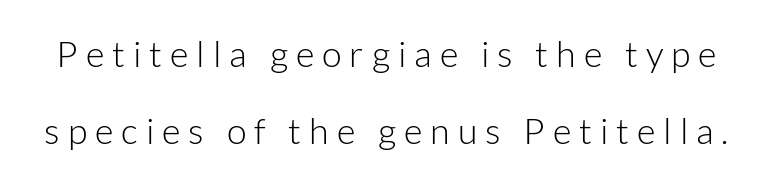
The image shows 36 px light sans-serif type, upright; set loose line spacing (2.14x), unusually wide letter spacing (+0.22 em), not underlined; low stroke contrast and a medium x-height.
